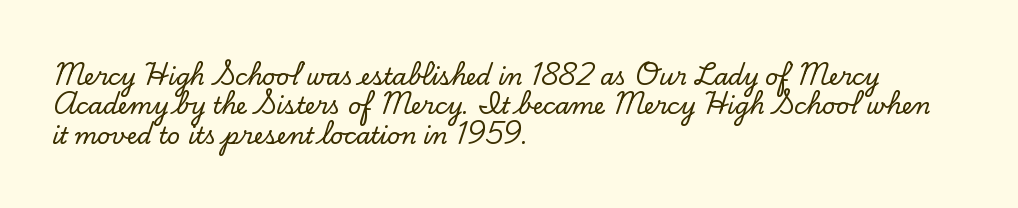
One-word summary of the alignment: left. The tracking reads as untouched default to a designer's eye. Each row of text sits above clean, open space. Does the leading feel generous? No, just average.
